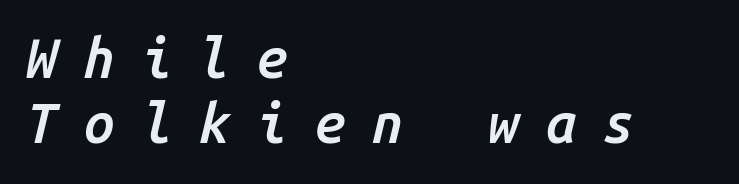
The image shows 55 px semibold type, italic (leaning right), monospaced; set left-aligned, line spacing 1.18x, unusually wide letter spacing (+0.49 em), not underlined; low stroke contrast and a medium x-height.
